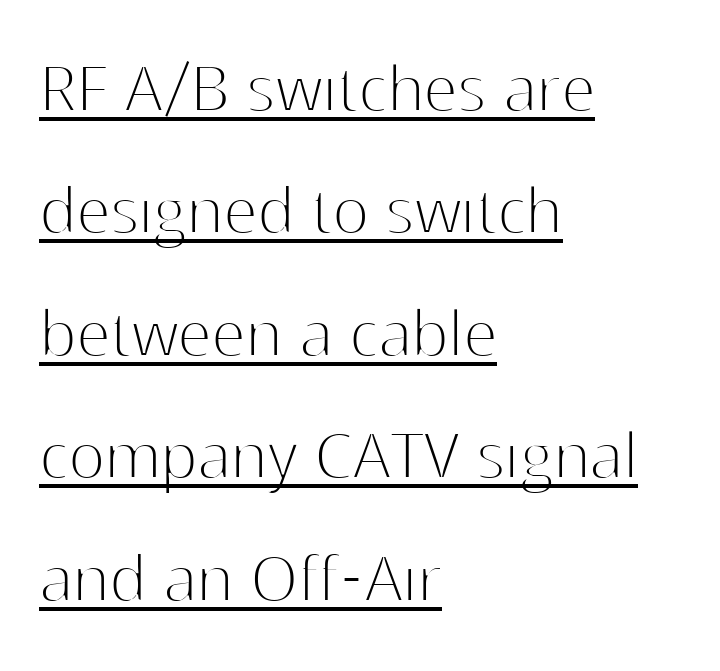
The image shows 77 px thin sans-serif type, upright; set left-aligned, normal line spacing (1.59x), normal letter spacing, underlined; high stroke contrast and a medium x-height.
